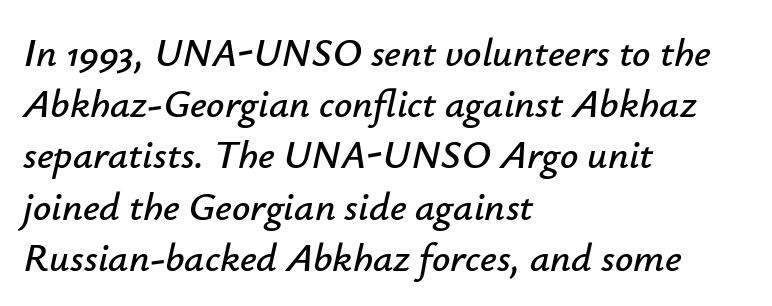
The space directly below the letters is spotless. Italic: yes, the glyphs are oblique. Default kerning and tracking; the words read as compact shapes. Which margin do the lines hug? The left one — the right edge is uneven.
